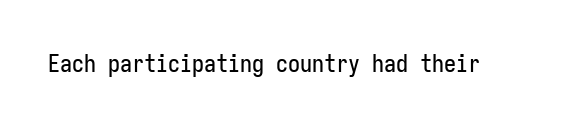
Q: Is the text italic (slanted)? A: No, it is upright.
Q: Is the text underlined? A: No.
Q: Is the spacing between letters normal or unusually wide? A: Normal.
